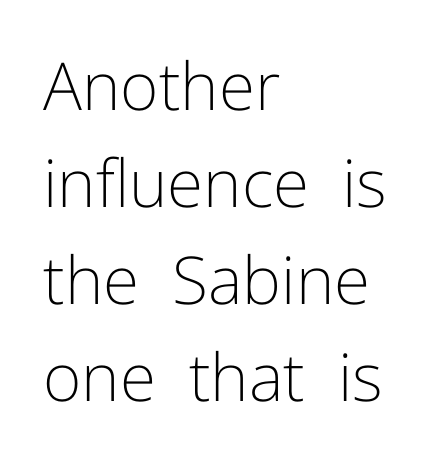
Vertical strokes here are truly vertical. The baseline area is clear. Compared with a centered layout, this one pins lines to the left instead. These lines keep a tight, regular rhythm from letter to letter. Is this a fixed-width face? No — the glyphs have proportional, varying widths.
